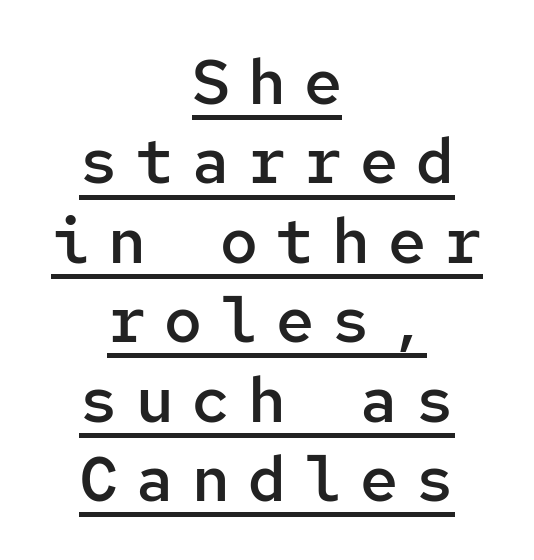
{"serif": "no", "italic": "no", "bold": "semi", "weight": "semibold", "width": "normal", "stroke_contrast": "low", "x_height": "medium", "monospaced": "yes", "underline": "yes", "align": "center", "line_spacing": "normal", "line_spacing_ratio": 1.26, "letter_spacing": "wide", "letter_spacing_em": 0.29, "glyph_px": 63}
